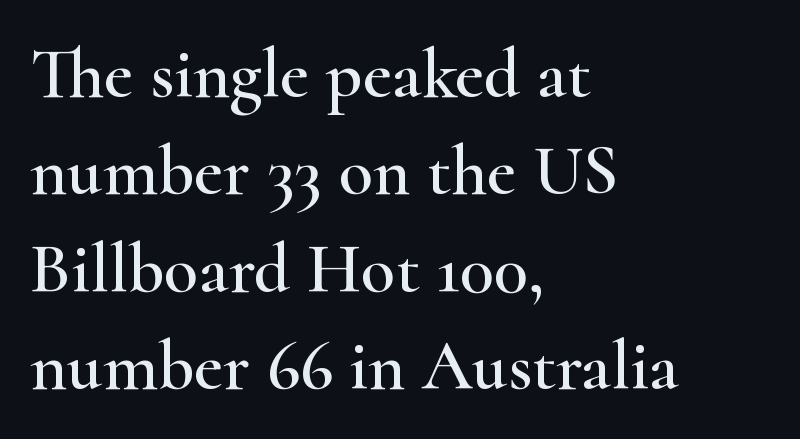
{"serif": "yes", "italic": "no", "width": "wide", "stroke_contrast": "high", "x_height": "small", "monospaced": "no", "underline": "no", "align": "left", "line_spacing": "normal", "line_spacing_ratio": 1.37, "letter_spacing": "normal", "letter_spacing_em": 0.0, "glyph_px": 71}
